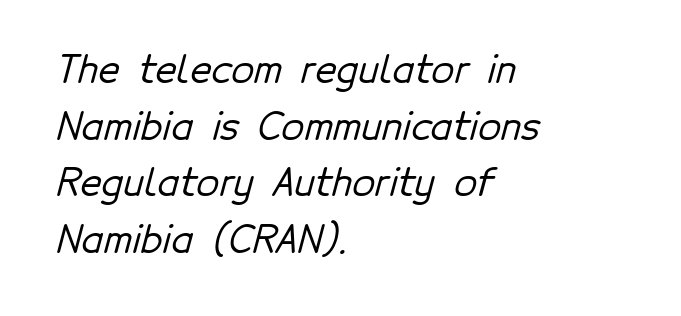
Q: Is the typeface a serif or a sans-serif typeface? A: Sans-serif.
Q: Is the text underlined? A: No.
Q: How is the paragraph aligned? A: Left-aligned.
Q: Is the spacing between letters normal or unusually wide? A: Normal.
Q: Is the spacing between lines tight, normal or loose? A: Normal.
Q: Width (condensed, normal, or wide)? A: Normal.
Q: Stroke contrast? A: Low.
Q: x-height? A: Medium.
Q: Monospaced? A: No.
